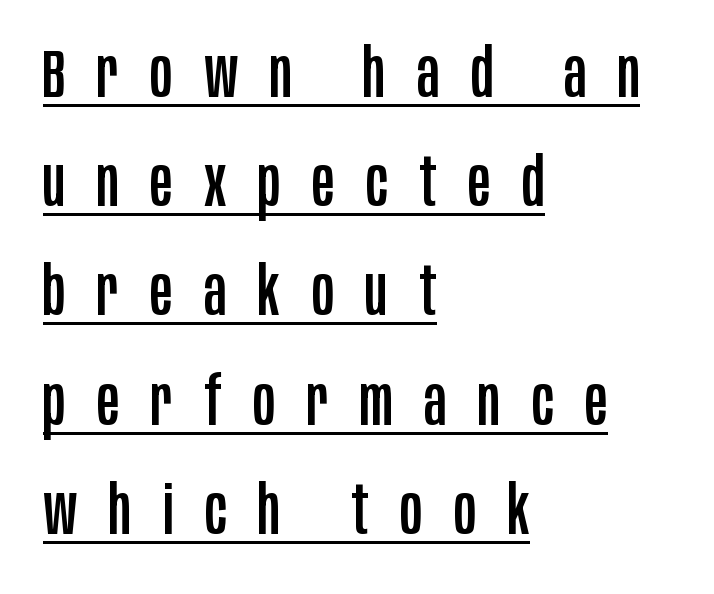
Q: Is the text italic (slanted)? A: No, it is upright.
Q: Is the typeface a serif or a sans-serif typeface? A: Sans-serif.
Q: Is the text underlined? A: Yes.
Q: How is the paragraph aligned? A: Left-aligned.
Q: Is the spacing between letters normal or unusually wide? A: Unusually wide.
Q: Is the spacing between lines tight, normal or loose? A: Normal.
Q: Width (condensed, normal, or wide)? A: Condensed.
Q: Stroke contrast? A: Low.
Q: x-height? A: Large.
Q: Monospaced? A: No.
